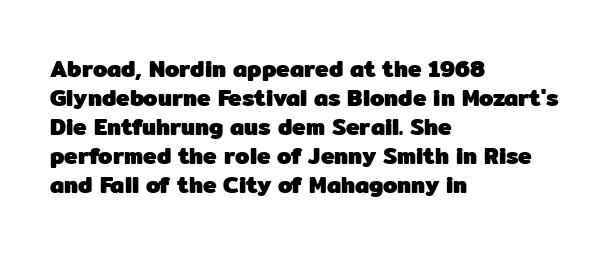
The typography opts for an upright posture over an oblique one. What weight is shown? A full bold with thick strokes. How would I describe the line gaps? Plain and ordinary. Each line starts at the same left margin while the right side varies.
